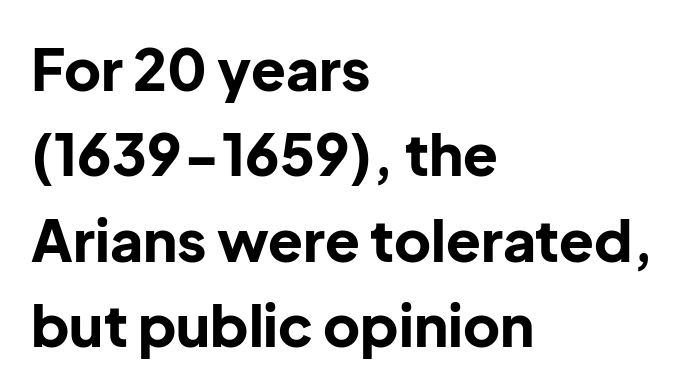
The rag falls on the right side of this text block. Letter spacing: default. Do the letters lean? They stand straight. Underlining? Definitely not there. Vertically, the passage feels balanced, rows spaced as you'd expect. Do the characters align in a grid? No, the font is proportional.
